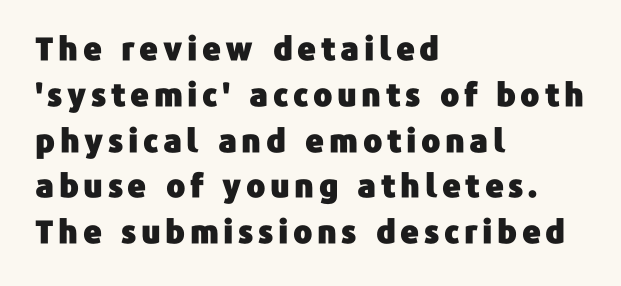
The image shows 32 px sans-serif type, upright; set left-aligned, normal line spacing (1.43x), not underlined; low stroke contrast and a medium x-height.
